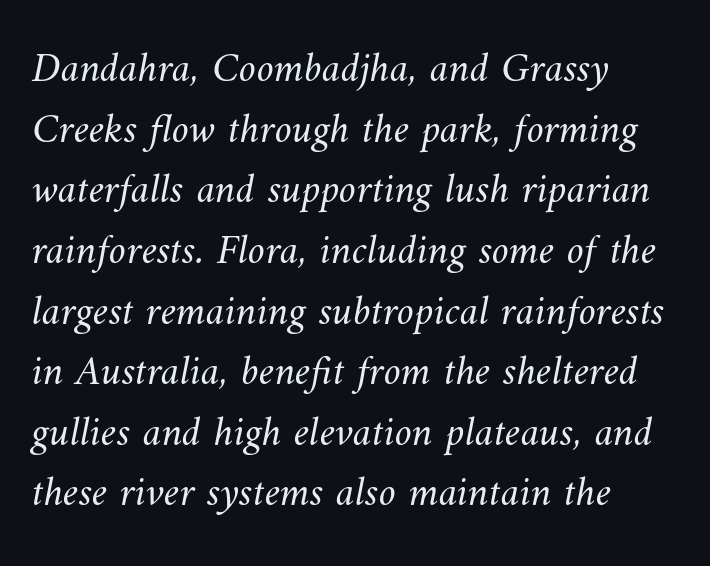
The image shows 43 px light type; set left-aligned, normal line spacing (1.41x), normal letter spacing, not underlined; medium stroke contrast and a small x-height.
